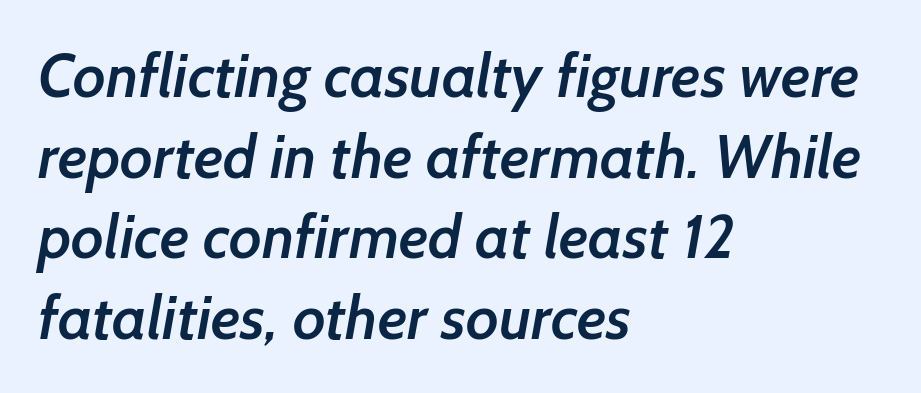
The image shows 61 px semibold sans-serif type; set left-aligned, normal line spacing (1.32x), normal letter spacing, not underlined; low stroke contrast and a medium x-height.
